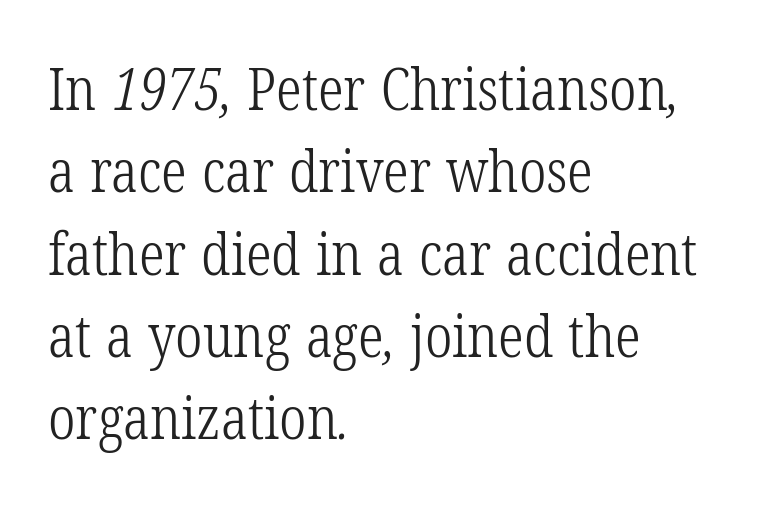
Q: Is the text bold? A: No.
Q: Is the typeface a serif or a sans-serif typeface? A: Serif.
Q: Is the text underlined? A: No.
Q: How is the paragraph aligned? A: Left-aligned.
Q: Is the spacing between letters normal or unusually wide? A: Normal.
Q: Is the spacing between lines tight, normal or loose? A: Normal.
Q: Width (condensed, normal, or wide)? A: Condensed.
Q: Stroke contrast? A: Low.
Q: x-height? A: Medium.
Q: Monospaced? A: No.
